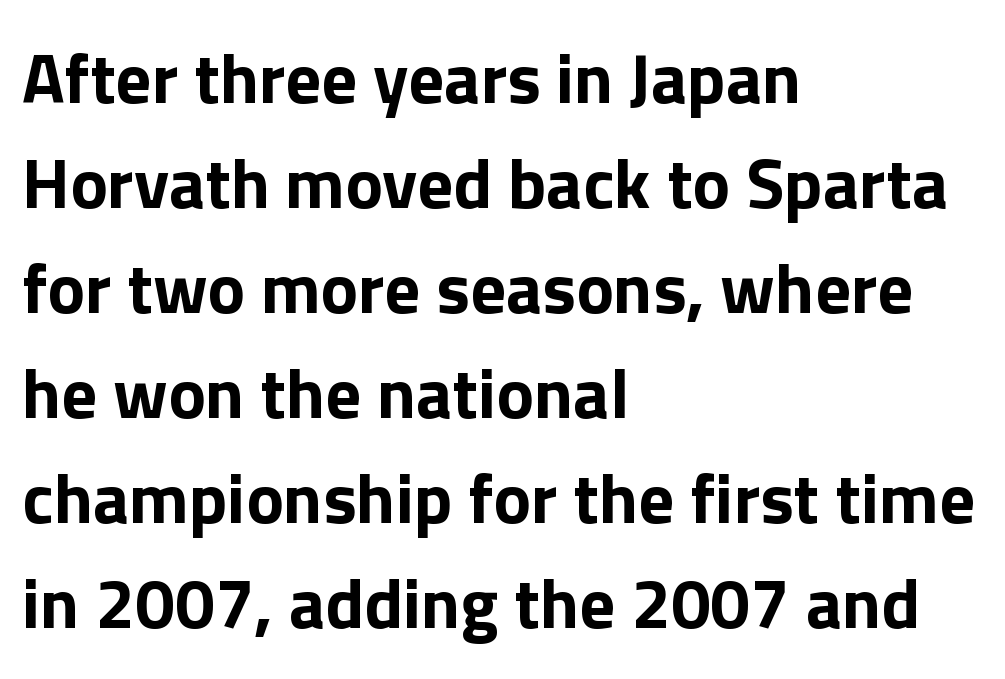
The image shows 71 px bold sans-serif type, upright; set left-aligned, normal line spacing (1.48x), normal letter spacing, not underlined; low stroke contrast and a medium x-height.
